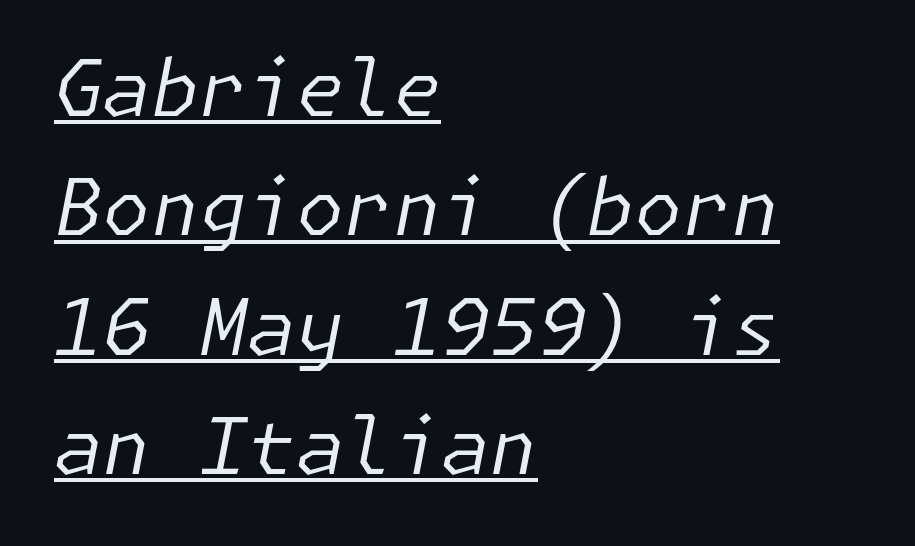
{"italic": "yes", "lean": "right", "slant_degrees": 11, "bold": "no", "weight": "regular", "width": "normal", "stroke_contrast": "low", "x_height": "medium", "underline": "yes", "align": "left", "line_spacing": "normal", "line_spacing_ratio": 1.53, "letter_spacing": "normal", "letter_spacing_em": 0.0, "glyph_px": 78}
